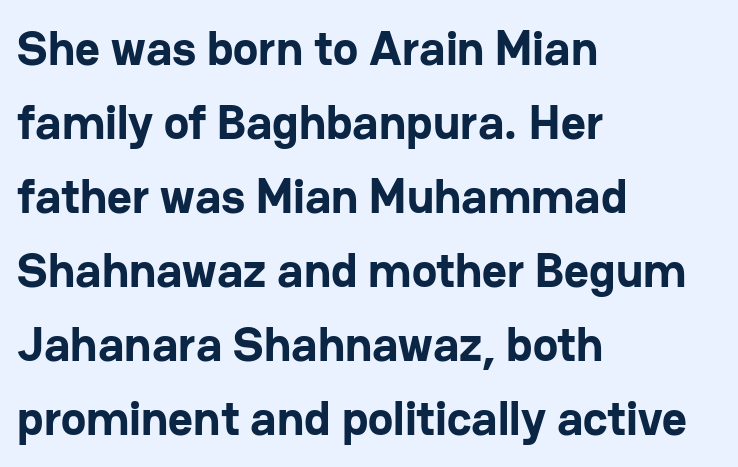
A clean baseline with only descenders dipping below it. Notice how descenders clear the ascenders below comfortably — that's standard leading. Typesetter's note: full bold, strokes at maximum text heaviness. Alignment: flush left.
